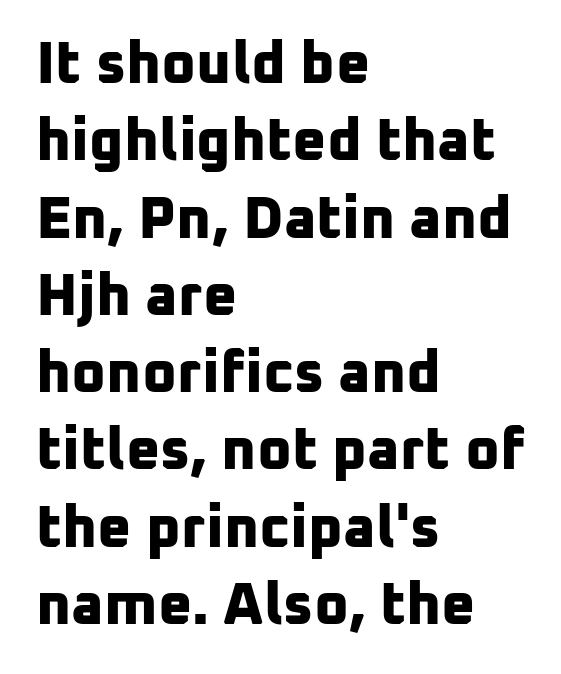
The image shows 59 px bold sans-serif type; set left-aligned, normal line spacing (1.31x), normal letter spacing, not underlined; low stroke contrast and a medium x-height.
